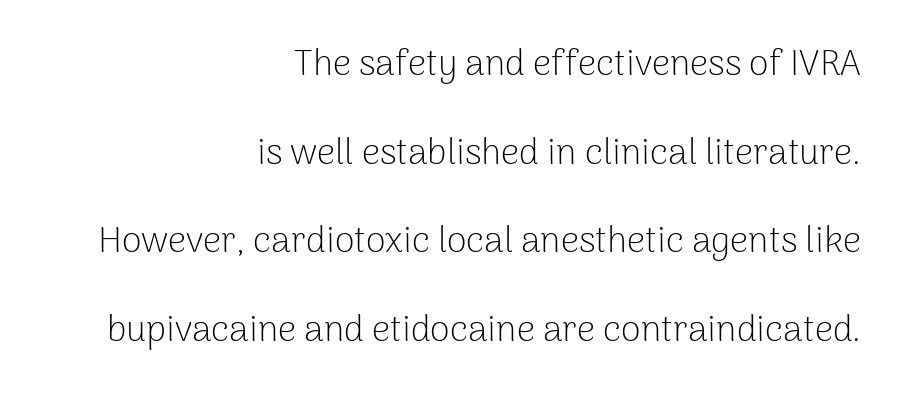
The image shows 36 px light sans-serif type, upright; set right-aligned, loose line spacing (2.46x), normal letter spacing, not underlined; low stroke contrast and a medium x-height.
